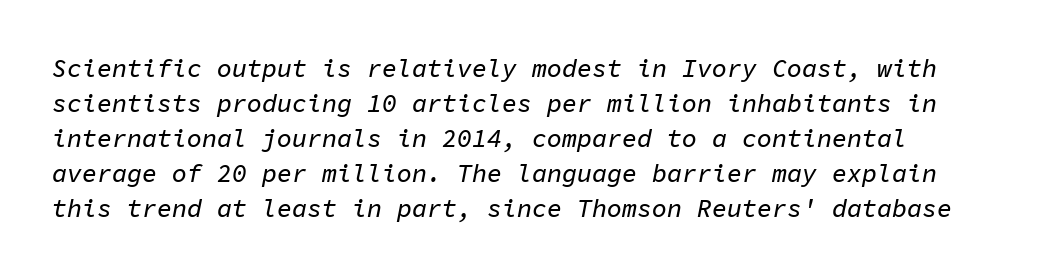
Q: Is the text italic (slanted)? A: Yes, it leans right by about 11 degrees.
Q: Is the text underlined? A: No.
Q: Is the spacing between letters normal or unusually wide? A: Normal.
Q: Is the spacing between lines tight, normal or loose? A: Normal.
